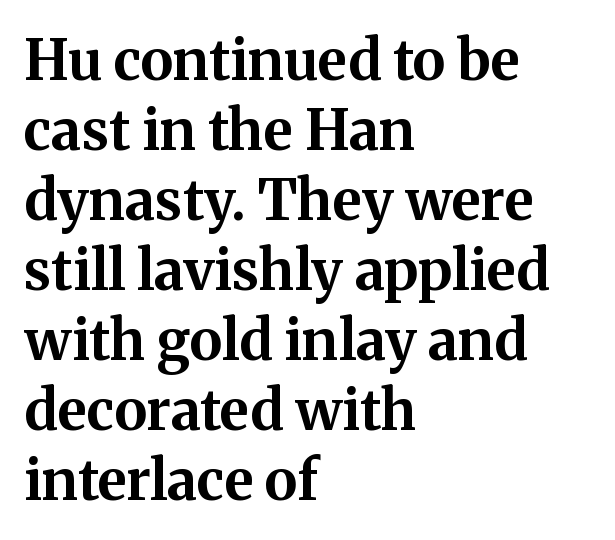
The image shows 56 px bold serif type, upright; set left-aligned, normal line spacing (1.25x), normal letter spacing, not underlined; medium stroke contrast and a medium x-height.
